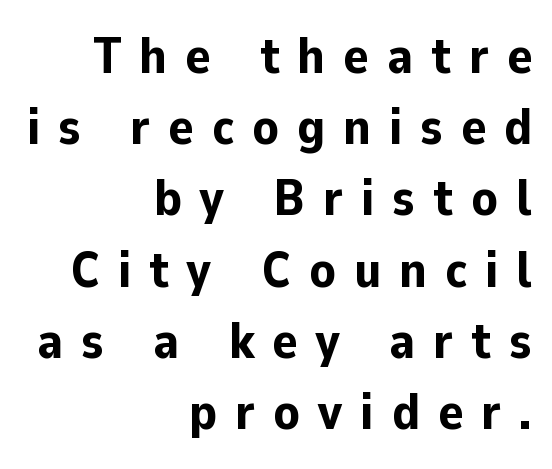
Q: Is the text bold? A: Yes.
Q: Is the text italic (slanted)? A: No, it is upright.
Q: Is the typeface a serif or a sans-serif typeface? A: Sans-serif.
Q: Is the text underlined? A: No.
Q: How is the paragraph aligned? A: Right-aligned.
Q: Is the spacing between letters normal or unusually wide? A: Unusually wide.
Q: Is the spacing between lines tight, normal or loose? A: Normal.
Q: Width (condensed, normal, or wide)? A: Normal.
Q: Stroke contrast? A: Low.
Q: x-height? A: Medium.
Q: Monospaced? A: No.
